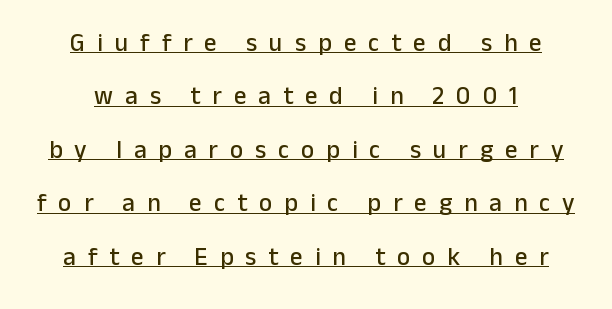
Q: Is the text italic (slanted)? A: No, it is upright.
Q: Is the text underlined? A: Yes.
Q: How is the paragraph aligned? A: Centered.
Q: Is the spacing between letters normal or unusually wide? A: Unusually wide.
Q: Is the spacing between lines tight, normal or loose? A: Loose.
